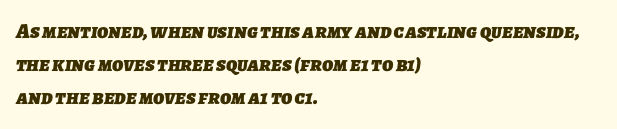
Q: Is the text bold? A: Yes.
Q: Is the text underlined? A: No.
Q: How is the paragraph aligned? A: Left-aligned.
Q: Is the spacing between letters normal or unusually wide? A: Normal.
Q: Is the spacing between lines tight, normal or loose? A: Normal.
